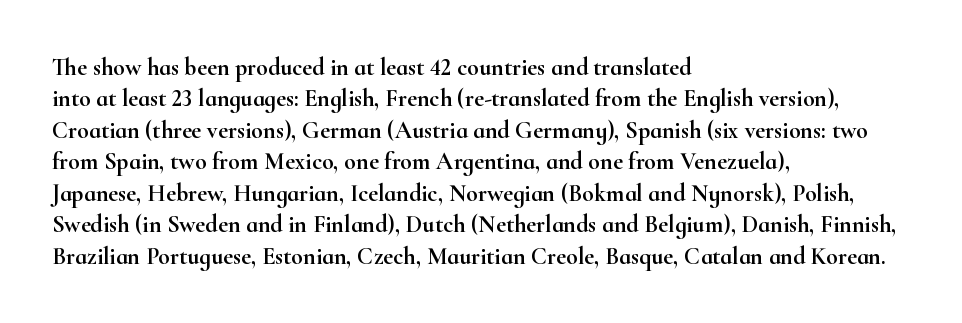
The image shows 24 px text type, upright; set left-aligned, normal line spacing (1.31x), normal letter spacing, not underlined.
